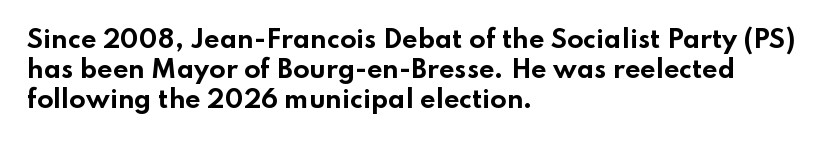
The characters look thick and weighty, a clear bold. Rows of type keep a routine distance in the vertical direction. Each word holds together tightly as a unit, with standard inter-letter gaps. Does the copy run flush right? No — it runs flush left. Beneath every word, the page is bare.
